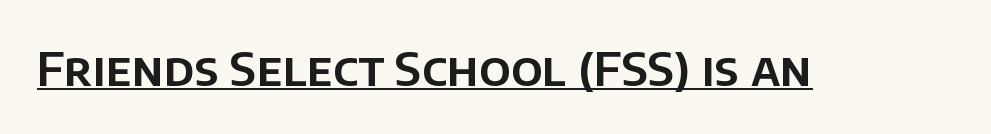
{"serif": "no", "italic": "no", "width": "normal", "stroke_contrast": "low", "x_height": "large", "monospaced": "no", "underline": "yes", "letter_spacing": "normal", "letter_spacing_em": 0.0, "glyph_px": 47}
